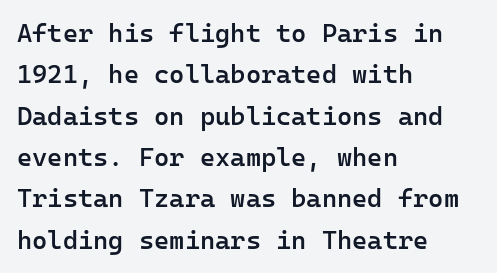
{"italic": "no", "bold": "semi", "underline": "no", "align": "left", "line_spacing": "normal", "line_spacing_ratio": 1.59, "letter_spacing": "normal", "letter_spacing_em": 0.0, "glyph_px": 26}
